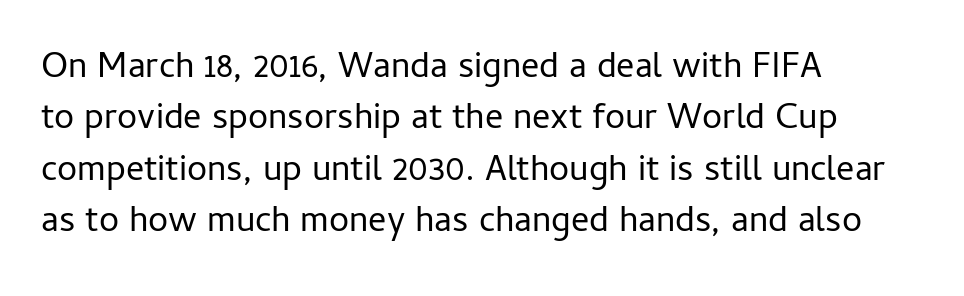
Nope, no serifs anywhere on these letters. Between one letter and the next there's only the usual sliver of space. Unlike italic type, these characters show no tilt at all. The designer left line spacing at the default. The lines in this sample share a left origin and differ only in where they stop.
